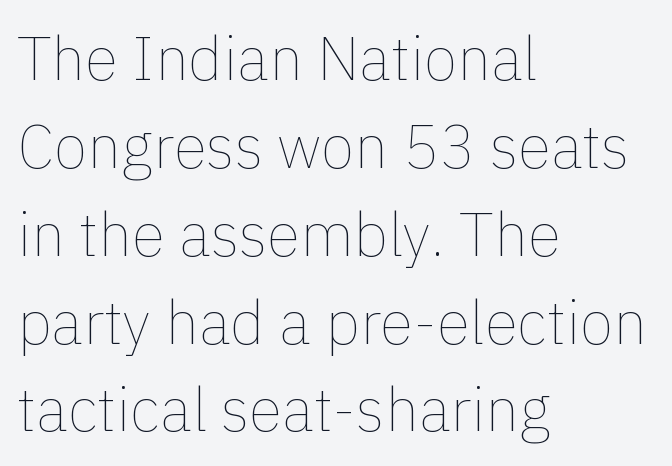
{"italic": "no", "bold": "no", "weight": "thin", "width": "normal", "x_height": "medium", "monospaced": "no", "underline": "no", "align": "left", "line_spacing": "normal", "line_spacing_ratio": 1.44, "letter_spacing": "normal", "letter_spacing_em": 0.0, "glyph_px": 61}
